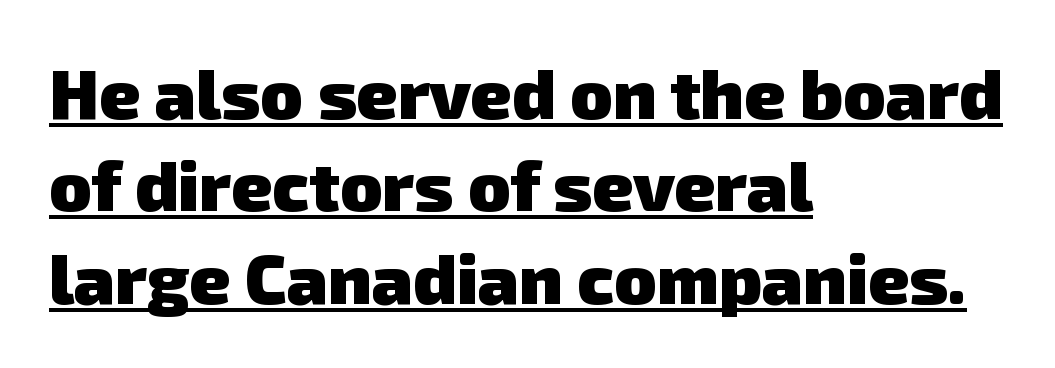
Is this a fixed-width face? No — the glyphs have proportional, varying widths. If you measured baseline to baseline, you'd find a middling distance. The glyphs in this specimen are sans serif. Typographic density is high because the face is bold. In terms of letterspacing, this is plain default setting.
